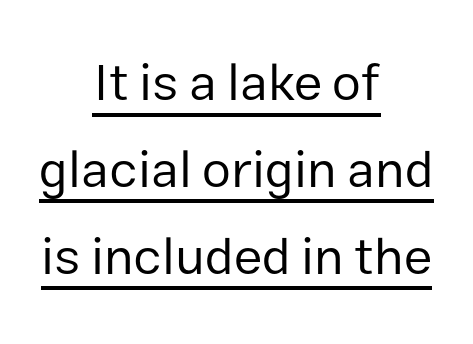
The image shows 52 px regular-weight sans-serif type, upright; set centered, normal line spacing (1.67x), normal letter spacing, underlined; low stroke contrast and a medium x-height.
